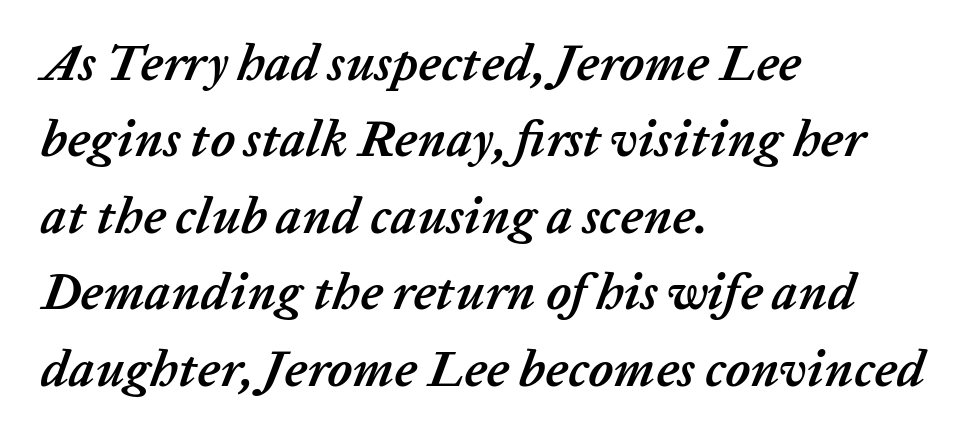
Q: Is the text bold? A: Yes.
Q: Is the text italic (slanted)? A: Yes, it leans right by about 20 degrees.
Q: Is the text underlined? A: No.
Q: How is the paragraph aligned? A: Left-aligned.
Q: Is the spacing between letters normal or unusually wide? A: Normal.
Q: Is the spacing between lines tight, normal or loose? A: Normal.
Q: Width (condensed, normal, or wide)? A: Normal.
Q: Stroke contrast? A: Low.
Q: x-height? A: Medium.
Q: Monospaced? A: No.
